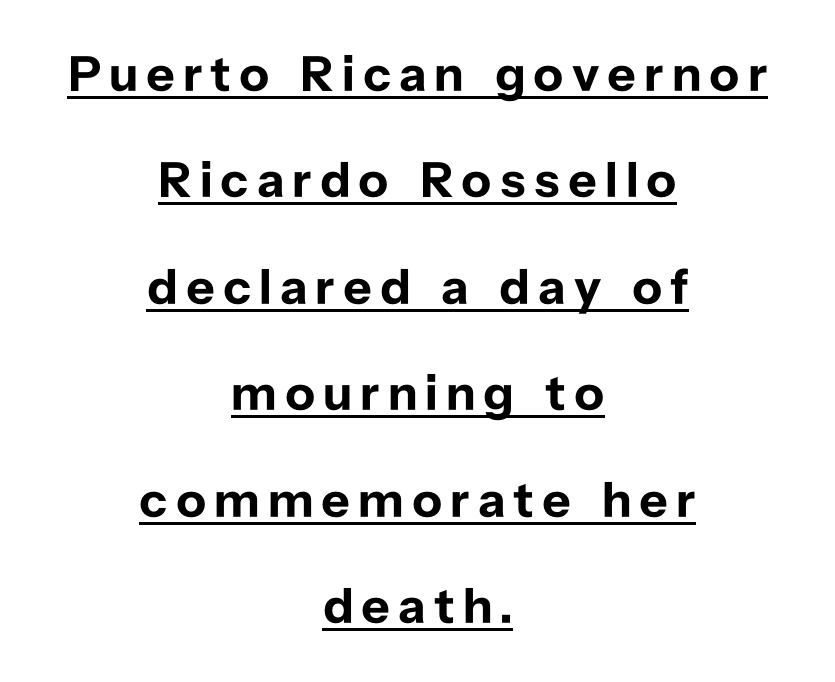
Q: Is the text bold? A: Yes.
Q: Is the text italic (slanted)? A: No, it is upright.
Q: Is the typeface a serif or a sans-serif typeface? A: Sans-serif.
Q: Is the text underlined? A: Yes.
Q: How is the paragraph aligned? A: Centered.
Q: Is the spacing between lines tight, normal or loose? A: Loose.
Q: Width (condensed, normal, or wide)? A: Normal.
Q: Stroke contrast? A: Low.
Q: x-height? A: Medium.
Q: Monospaced? A: No.
